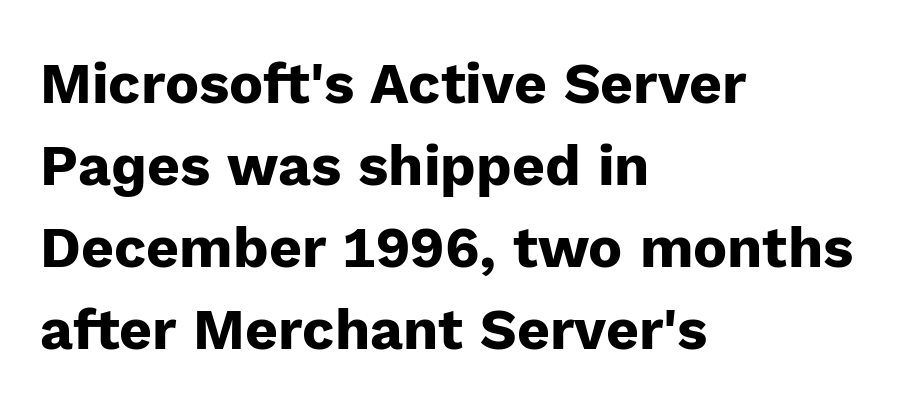
Q: Is the text bold? A: Yes.
Q: Is the text italic (slanted)? A: No, it is upright.
Q: Is the typeface a serif or a sans-serif typeface? A: Sans-serif.
Q: Is the text underlined? A: No.
Q: How is the paragraph aligned? A: Left-aligned.
Q: Is the spacing between letters normal or unusually wide? A: Normal.
Q: Is the spacing between lines tight, normal or loose? A: Normal.
Q: Width (condensed, normal, or wide)? A: Normal.
Q: Stroke contrast? A: Low.
Q: x-height? A: Medium.
Q: Monospaced? A: No.
